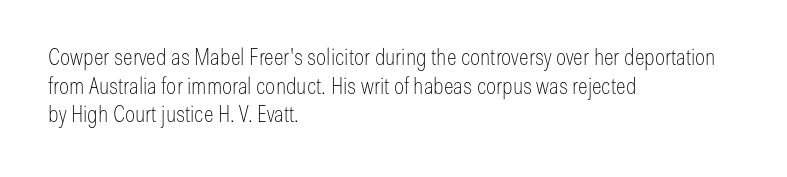
Q: Is the text bold? A: No.
Q: Is the text italic (slanted)? A: No, it is upright.
Q: Is the text underlined? A: No.
Q: How is the paragraph aligned? A: Left-aligned.
Q: Is the spacing between letters normal or unusually wide? A: Normal.
